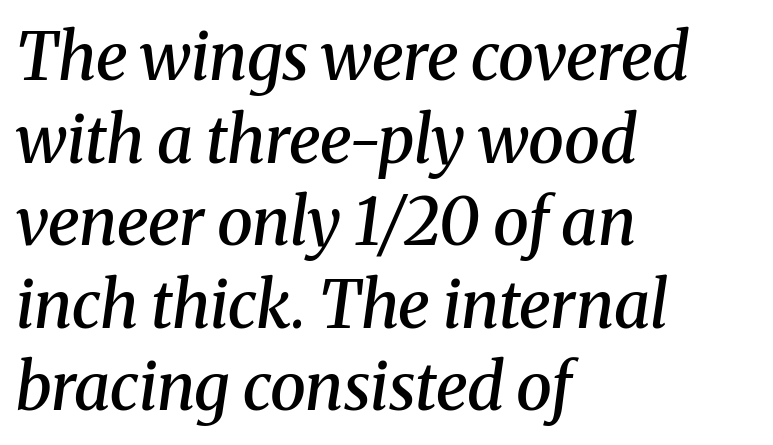
Q: Is the text bold? A: Semi-bold.
Q: Is the text italic (slanted)? A: Yes, it leans right by about 8 degrees.
Q: Is the typeface a serif or a sans-serif typeface? A: Serif.
Q: Is the text underlined? A: No.
Q: How is the paragraph aligned? A: Left-aligned.
Q: Is the spacing between letters normal or unusually wide? A: Normal.
Q: Is the spacing between lines tight, normal or loose? A: Normal.
Q: Width (condensed, normal, or wide)? A: Normal.
Q: Stroke contrast? A: Medium.
Q: x-height? A: Medium.
Q: Monospaced? A: No.
